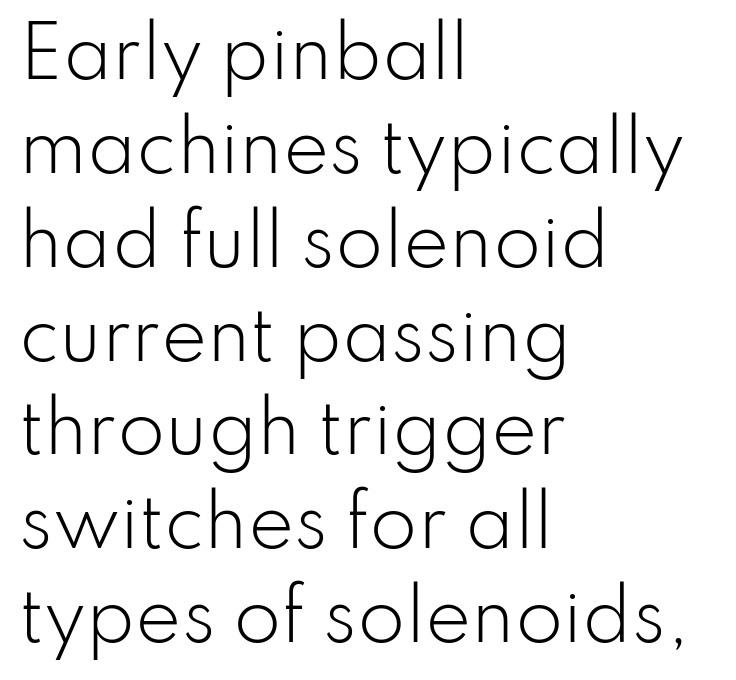
The image shows 69 px light sans-serif type, upright; set left-aligned, normal line spacing (1.36x), normal letter spacing, not underlined; low stroke contrast and a small x-height.
